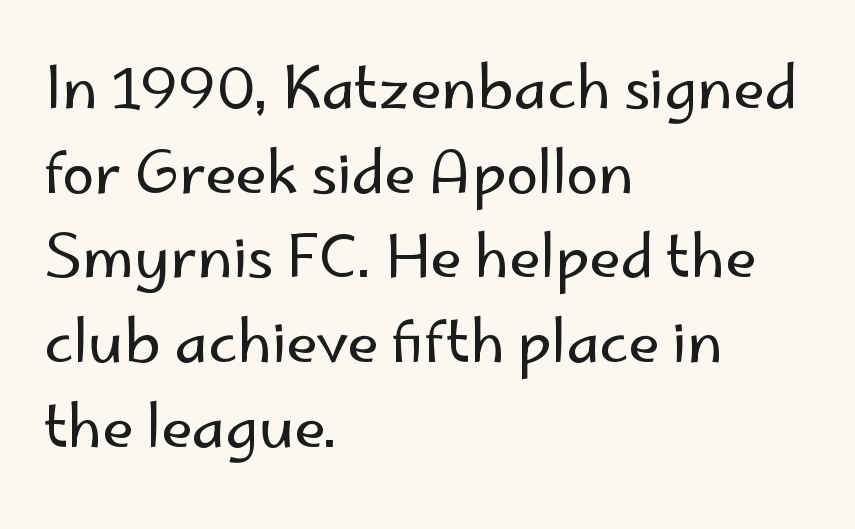
No extra ink here — the face is not bold. Italic? Not at all — the glyphs are vertical. Teacher's note: observe the even left margin — that is flush-left alignment. This rendering leaves character spacing at its baseline value.
